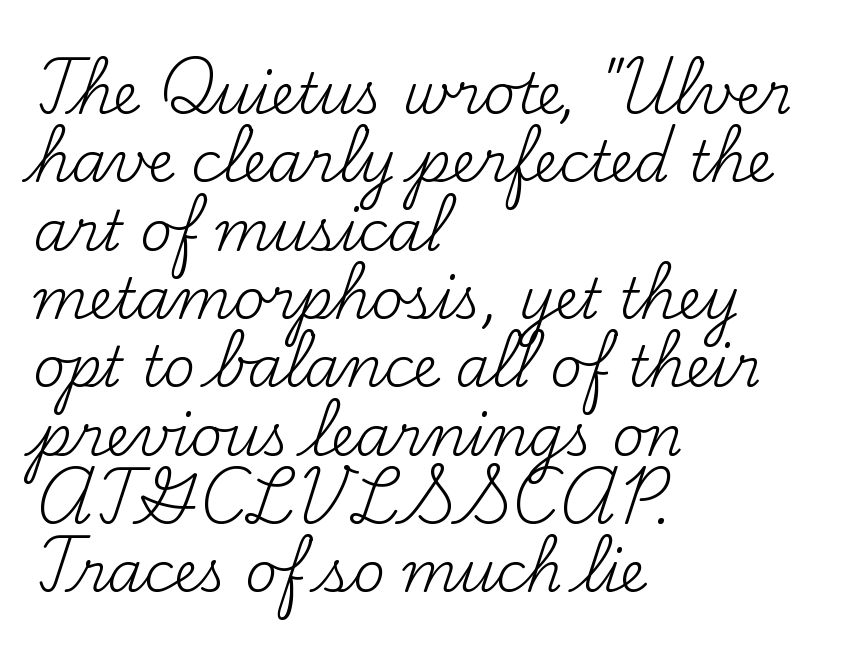
Type style note: has serifs. The typeface has the unassuming heft of standard copy or less. The letterforms sit shoulder to shoulder at normal distance. Horizontally, the lines are justified to the leading edge only. Descenders are the only things crossing below the line.
